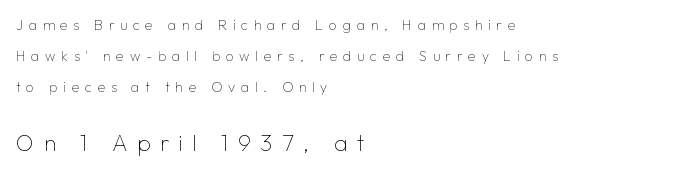
The image shows 23 px text type, upright; set left-aligned, loose line spacing (2.23x), unusually wide letter spacing (+0.41 em), not underlined; the second (bottom) block is 1.64x larger.
